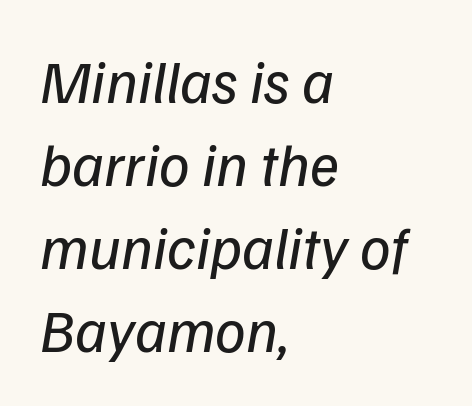
The image shows 61 px regular-weight type, italic (leaning right); set left-aligned, normal line spacing (1.36x), normal letter spacing, not underlined; low stroke contrast and a medium x-height.
